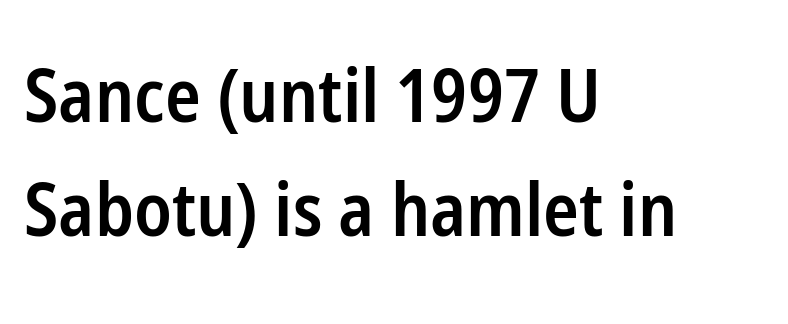
The image shows 74 px semibold, condensed sans-serif type, upright; set left-aligned, normal line spacing (1.54x), normal letter spacing, not underlined; low stroke contrast and a medium x-height.
